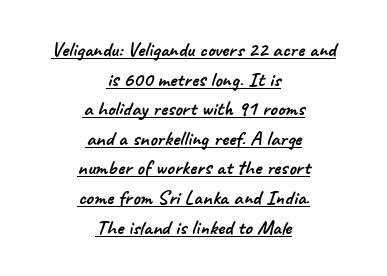
Q: Is the text underlined? A: Yes.
Q: How is the paragraph aligned? A: Centered.
Q: Is the spacing between letters normal or unusually wide? A: Normal.
Q: Is the spacing between lines tight, normal or loose? A: Normal.
